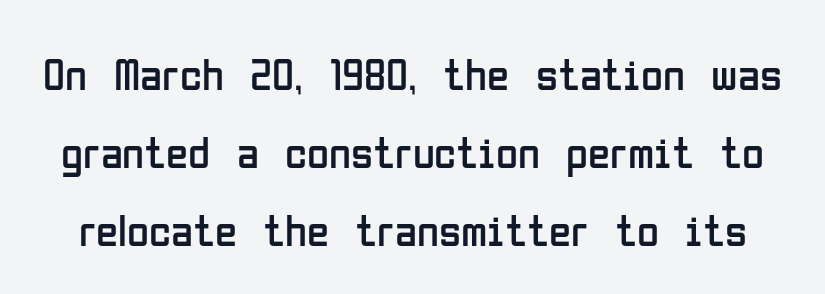
Q: Is the text bold? A: No.
Q: Is the text italic (slanted)? A: No, it is upright.
Q: Is the typeface a serif or a sans-serif typeface? A: Sans-serif.
Q: Is the text underlined? A: No.
Q: Is the spacing between letters normal or unusually wide? A: Normal.
Q: Width (condensed, normal, or wide)? A: Condensed.
Q: Stroke contrast? A: Low.
Q: x-height? A: Medium.
Q: Monospaced? A: No.
